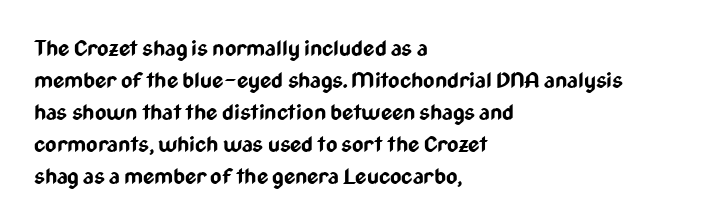
The image shows 22 px bold type, upright; set left-aligned, normal line spacing (1.45x), normal letter spacing, not underlined.
